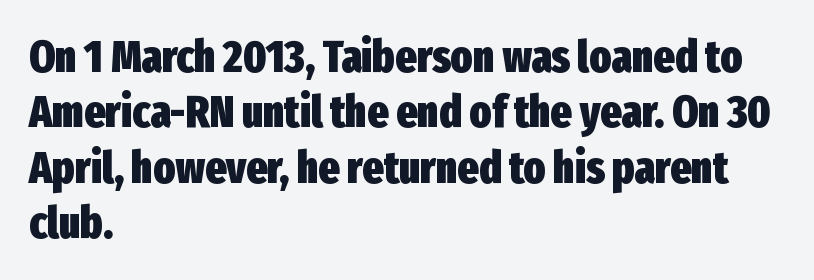
Q: Is the text bold? A: Yes.
Q: Is the text italic (slanted)? A: No, it is upright.
Q: Is the typeface a serif or a sans-serif typeface? A: Sans-serif.
Q: Is the text underlined? A: No.
Q: How is the paragraph aligned? A: Left-aligned.
Q: Is the spacing between letters normal or unusually wide? A: Normal.
Q: Width (condensed, normal, or wide)? A: Condensed.
Q: Stroke contrast? A: Low.
Q: x-height? A: Medium.
Q: Monospaced? A: No.
